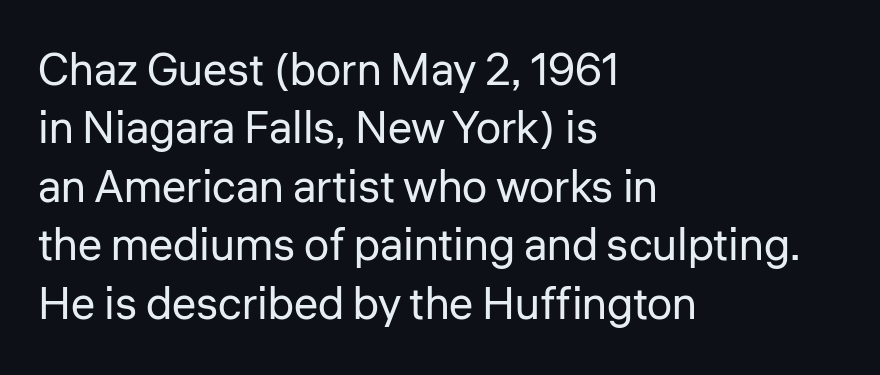
Q: Is the text bold? A: No.
Q: Is the text italic (slanted)? A: No, it is upright.
Q: Is the typeface a serif or a sans-serif typeface? A: Sans-serif.
Q: Is the text underlined? A: No.
Q: How is the paragraph aligned? A: Left-aligned.
Q: Is the spacing between letters normal or unusually wide? A: Normal.
Q: Is the spacing between lines tight, normal or loose? A: Normal.
Q: Width (condensed, normal, or wide)? A: Normal.
Q: Stroke contrast? A: Low.
Q: x-height? A: Medium.
Q: Monospaced? A: No.
